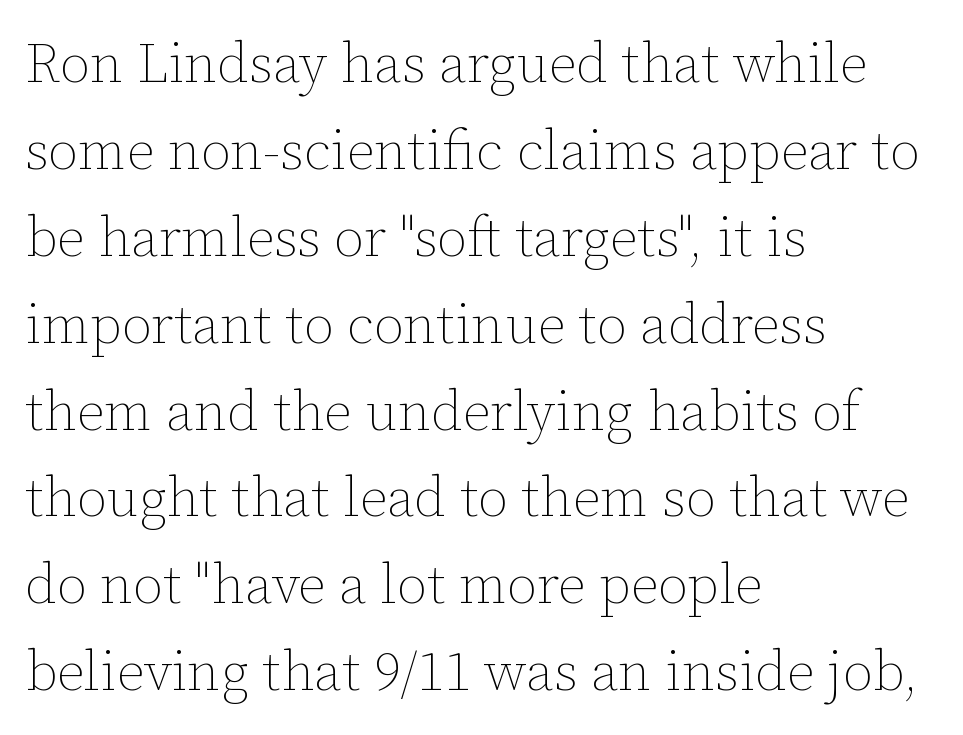
The image shows 55 px thin type, upright; set left-aligned, normal line spacing (1.58x), normal letter spacing, not underlined; low stroke contrast and a medium x-height.
